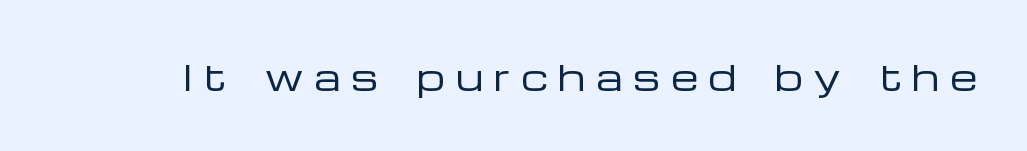
Q: Is the text bold? A: No.
Q: Is the text italic (slanted)? A: No, it is upright.
Q: Is the typeface a serif or a sans-serif typeface? A: Sans-serif.
Q: Is the text underlined? A: No.
Q: Is the spacing between letters normal or unusually wide? A: Unusually wide.
Q: Width (condensed, normal, or wide)? A: Wide.
Q: Stroke contrast? A: Low.
Q: x-height? A: Medium.
Q: Monospaced? A: No.
